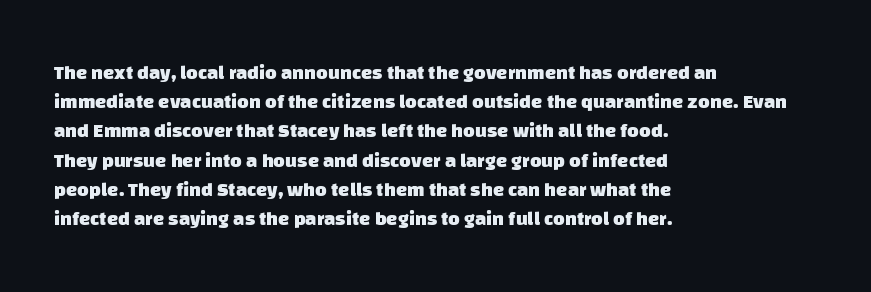
Q: Is the text bold? A: Yes.
Q: Is the text underlined? A: No.
Q: How is the paragraph aligned? A: Left-aligned.
Q: Is the spacing between letters normal or unusually wide? A: Normal.
Q: Is the spacing between lines tight, normal or loose? A: Normal.
